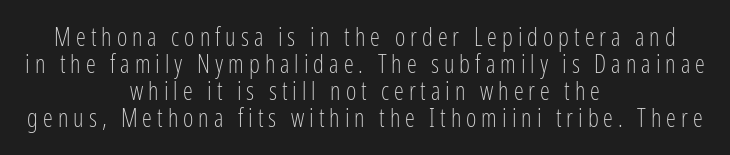
Q: Is the text bold? A: No.
Q: Is the text italic (slanted)? A: No, it is upright.
Q: Is the text underlined? A: No.
Q: How is the paragraph aligned? A: Centered.
Q: Is the spacing between letters normal or unusually wide? A: Unusually wide.
Q: Is the spacing between lines tight, normal or loose? A: Tight.
